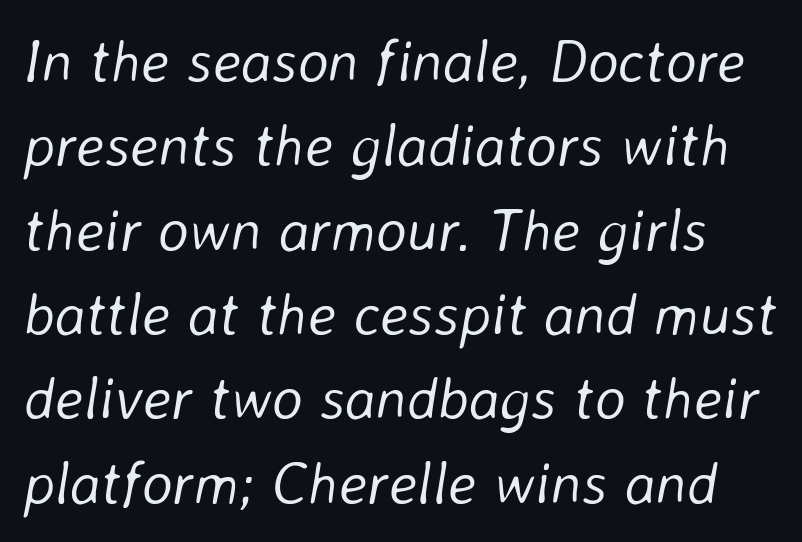
{"italic": "yes", "lean": "right", "slant_degrees": 8, "bold": "no", "weight": "light", "width": "normal", "stroke_contrast": "low", "x_height": "medium", "monospaced": "no", "underline": "no", "line_spacing": "normal", "line_spacing_ratio": 1.43, "letter_spacing": "normal", "letter_spacing_em": 0.0, "glyph_px": 59}
